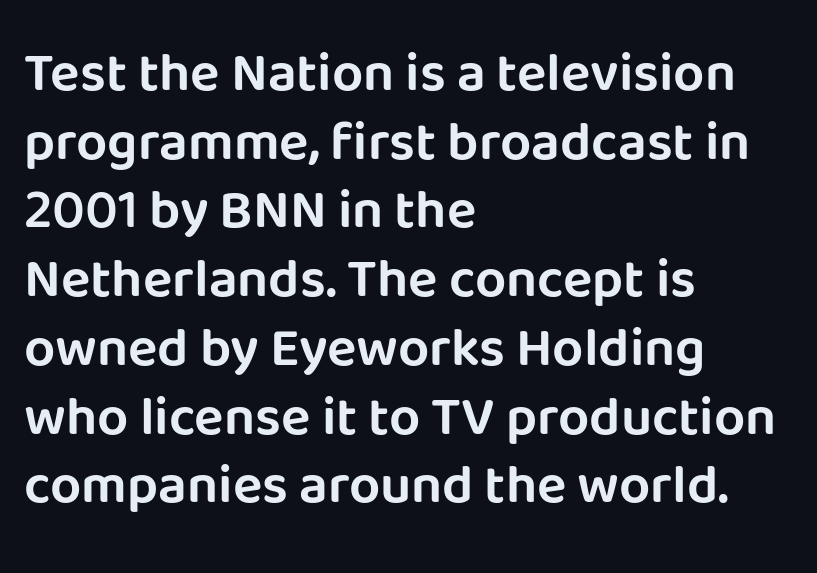
Q: Is the text italic (slanted)? A: No, it is upright.
Q: Is the typeface a serif or a sans-serif typeface? A: Sans-serif.
Q: Is the text underlined? A: No.
Q: How is the paragraph aligned? A: Left-aligned.
Q: Is the spacing between letters normal or unusually wide? A: Normal.
Q: Is the spacing between lines tight, normal or loose? A: Normal.
Q: Width (condensed, normal, or wide)? A: Normal.
Q: Stroke contrast? A: Low.
Q: x-height? A: Large.
Q: Monospaced? A: No.
